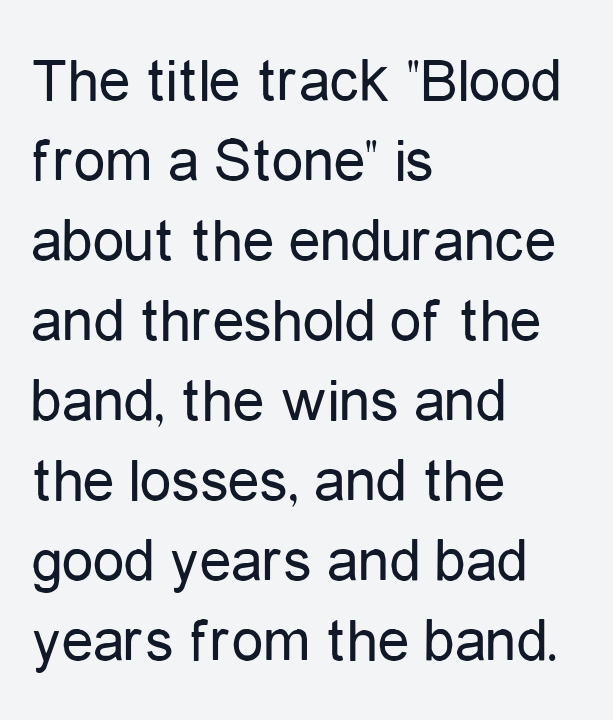
Q: Is the text bold? A: No.
Q: Is the text italic (slanted)? A: No, it is upright.
Q: Is the typeface a serif or a sans-serif typeface? A: Sans-serif.
Q: Is the text underlined? A: No.
Q: How is the paragraph aligned? A: Left-aligned.
Q: Is the spacing between letters normal or unusually wide? A: Normal.
Q: Is the spacing between lines tight, normal or loose? A: Normal.
Q: Width (condensed, normal, or wide)? A: Condensed.
Q: Stroke contrast? A: Low.
Q: x-height? A: Medium.
Q: Monospaced? A: No.
